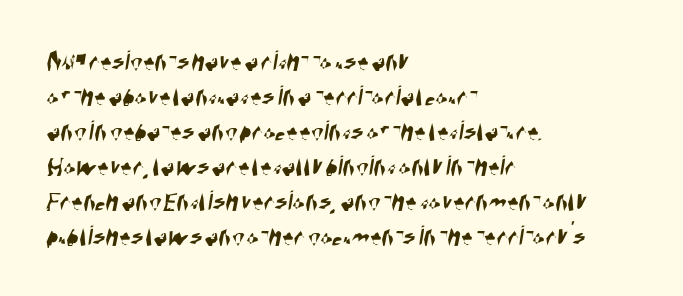
Beneath every word, the page is bare. Varying glyph widths throughout — classic text-font behaviour. The compositor pushed each line to the left boundary. Serif or sans? Sans — the stroke terminals are bare.
